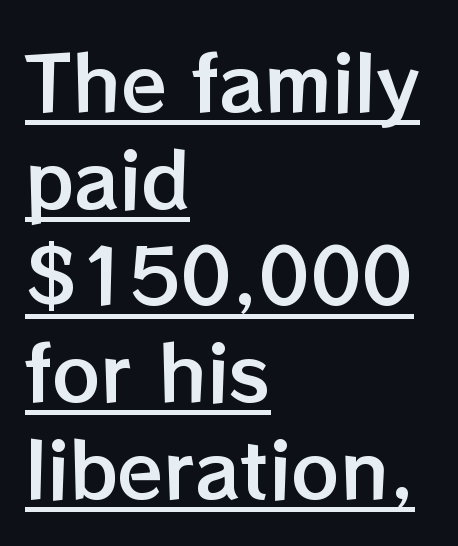
This sample has the flowing, uneven cadence of proportional lettering. Casual observation: everything's shoved over to the left. These lines were composed using upright roman letters. Somebody hit Ctrl+U on this one — the words are underlined. Nobody touched the tracking dial on this one. Vertical spacing — default.
